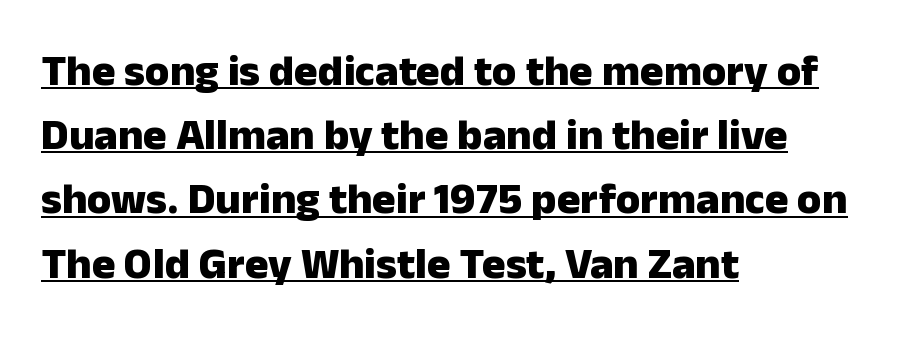
Q: Is the text bold? A: Yes.
Q: Is the text italic (slanted)? A: No, it is upright.
Q: Is the typeface a serif or a sans-serif typeface? A: Sans-serif.
Q: Is the text underlined? A: Yes.
Q: How is the paragraph aligned? A: Left-aligned.
Q: Is the spacing between letters normal or unusually wide? A: Normal.
Q: Is the spacing between lines tight, normal or loose? A: Normal.
Q: Width (condensed, normal, or wide)? A: Normal.
Q: Stroke contrast? A: Low.
Q: x-height? A: Medium.
Q: Monospaced? A: No.
